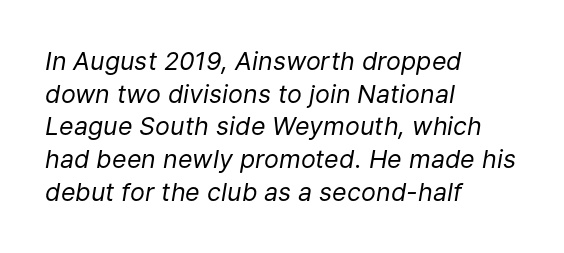
Q: Is the text bold? A: No.
Q: Is the text italic (slanted)? A: Yes, it leans right by about 9 degrees.
Q: Is the text underlined? A: No.
Q: How is the paragraph aligned? A: Left-aligned.
Q: Is the spacing between letters normal or unusually wide? A: Normal.
Q: Is the spacing between lines tight, normal or loose? A: Normal.
